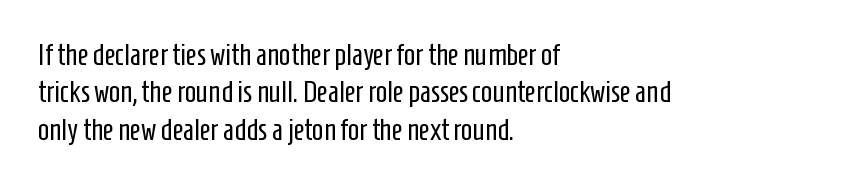
Q: Is the text bold? A: No.
Q: Is the text italic (slanted)? A: No, it is upright.
Q: Is the typeface a serif or a sans-serif typeface? A: Sans-serif.
Q: Is the text underlined? A: No.
Q: How is the paragraph aligned? A: Left-aligned.
Q: Is the spacing between letters normal or unusually wide? A: Normal.
Q: Is the spacing between lines tight, normal or loose? A: Normal.
Q: Width (condensed, normal, or wide)? A: Condensed.
Q: Stroke contrast? A: Low.
Q: x-height? A: Medium.
Q: Monospaced? A: No.
